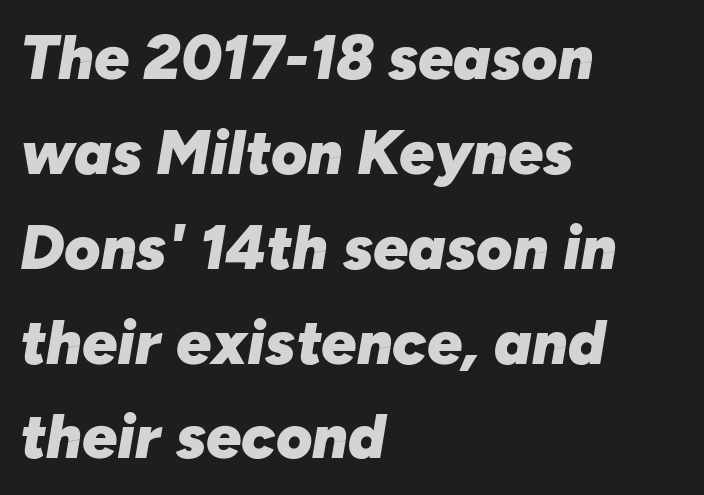
Check the space under the baseline: it is left empty. These lines are rendered in a variable-pitch font. Typesetter's note: full bold, strokes at maximum text heaviness. The type is set solid horizontally, with unmodified tracking.
